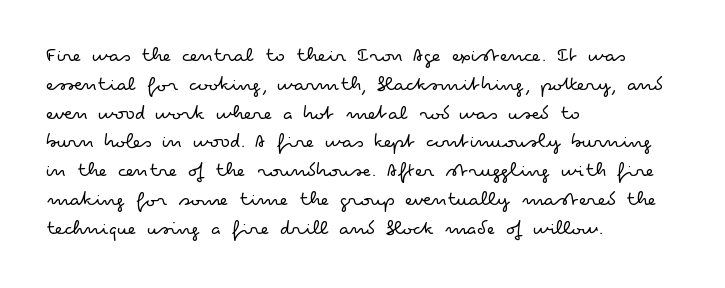
Q: Is the text bold? A: No.
Q: Is the text italic (slanted)? A: No, it is upright.
Q: Is the text underlined? A: No.
Q: How is the paragraph aligned? A: Left-aligned.
Q: Is the spacing between letters normal or unusually wide? A: Normal.
Q: Is the spacing between lines tight, normal or loose? A: Normal.
